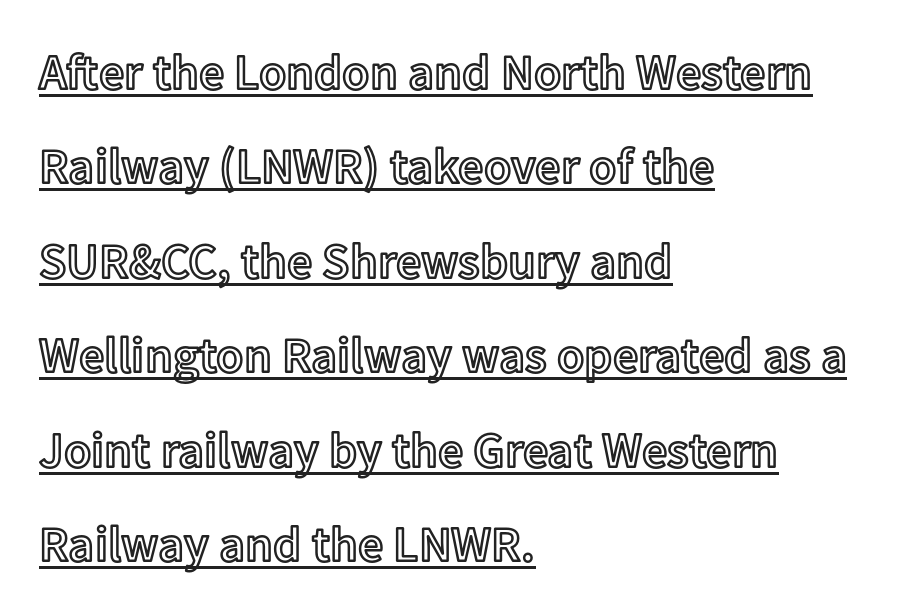
The compositor pushed each line to the left boundary. Ordinary non-slanted type is in use. Characters follow at the spacing the type designer built in. Think of a printed novel: that variable character pitch is what you see here. This sample carries an underscore along the baseline area.
